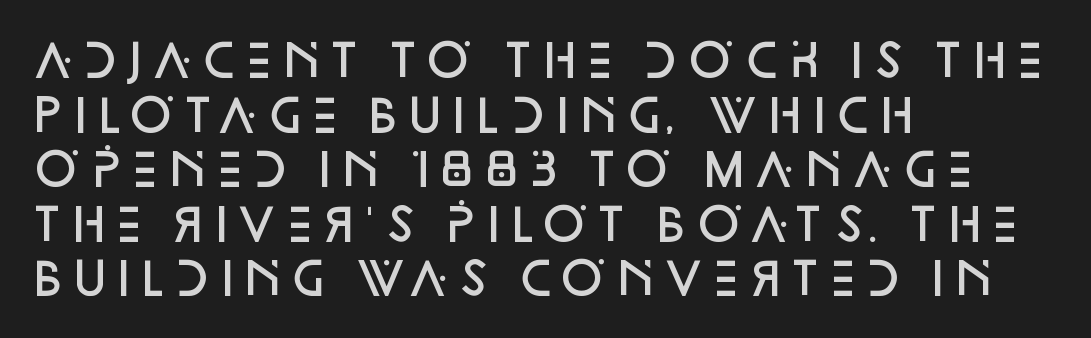
The image shows 44 px semibold sans-serif type, upright; set left-aligned, line spacing 1.24x, normal letter spacing, not underlined; low stroke contrast and a large x-height.
